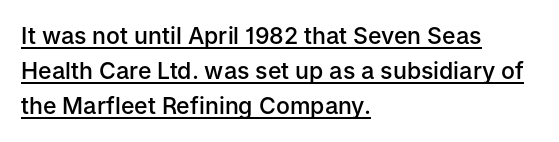
{"italic": "no", "bold": "semi", "underline": "yes", "align": "left", "line_spacing": "normal", "line_spacing_ratio": 1.53, "letter_spacing": "normal", "letter_spacing_em": 0.0, "glyph_px": 23}
